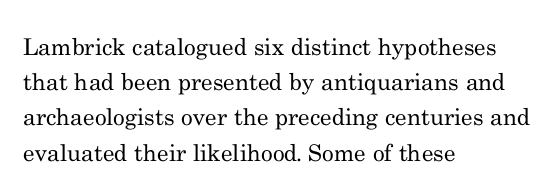
The image shows 23 px text type, upright; set left-aligned, normal line spacing (1.53x), normal letter spacing, not underlined.
